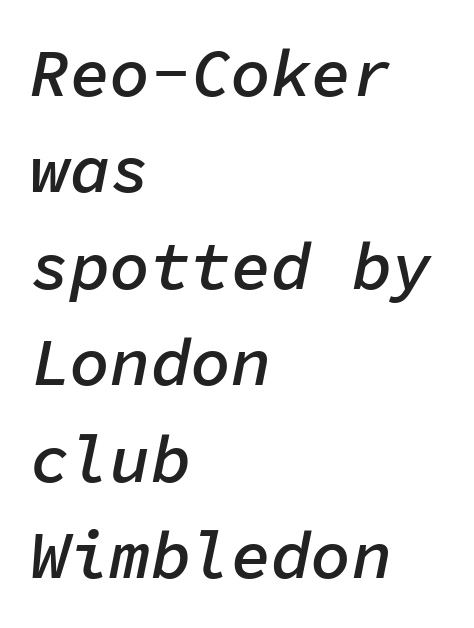
Q: Is the text bold? A: Semi-bold.
Q: Is the text italic (slanted)? A: Yes, it leans right by about 11 degrees.
Q: Is the text underlined? A: No.
Q: How is the paragraph aligned? A: Left-aligned.
Q: Is the spacing between letters normal or unusually wide? A: Normal.
Q: Is the spacing between lines tight, normal or loose? A: Normal.
Q: Width (condensed, normal, or wide)? A: Normal.
Q: Stroke contrast? A: Low.
Q: x-height? A: Medium.
Q: Monospaced? A: Yes.
